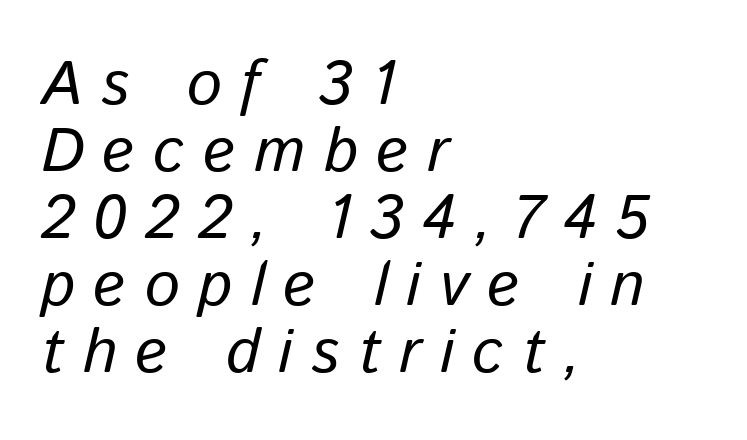
Tall strokes in this sample are angled rather than plumb. Compared with typical body copy, the letter spacing here is much looser. A typesetter would call this proportional, since set widths differ per character. If you measured baseline to baseline, you'd find a short distance.
